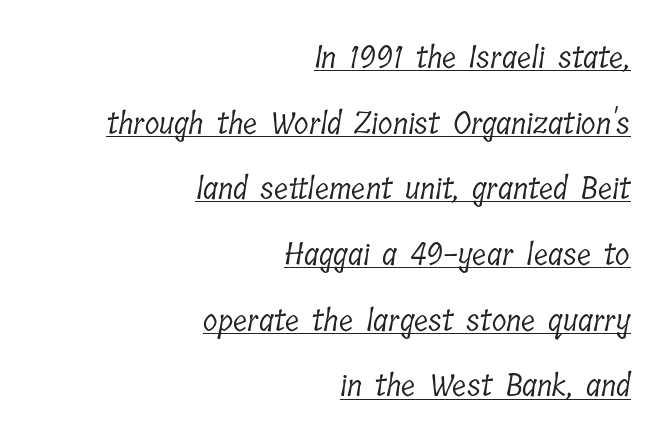
The image shows 30 px light, condensed serif type; set right-aligned, loose line spacing (2.19x), normal letter spacing, underlined; low stroke contrast and a medium x-height.
